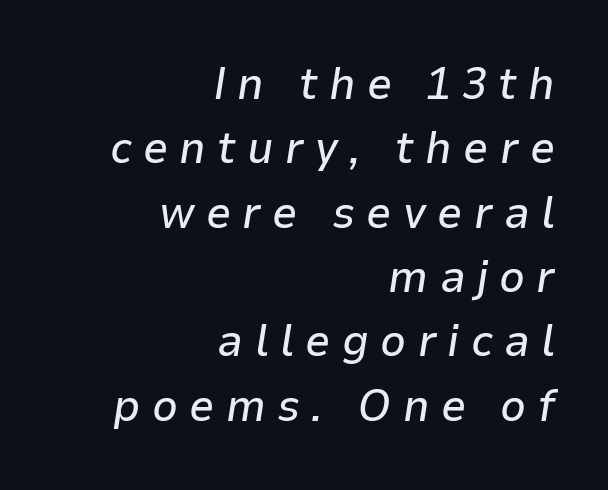
Q: Is the text italic (slanted)? A: Yes, it leans right by about 9 degrees.
Q: Is the text underlined? A: No.
Q: How is the paragraph aligned? A: Right-aligned.
Q: Is the spacing between letters normal or unusually wide? A: Unusually wide.
Q: Is the spacing between lines tight, normal or loose? A: Normal.
Q: Width (condensed, normal, or wide)? A: Normal.
Q: Stroke contrast? A: Low.
Q: x-height? A: Medium.
Q: Monospaced? A: No.
